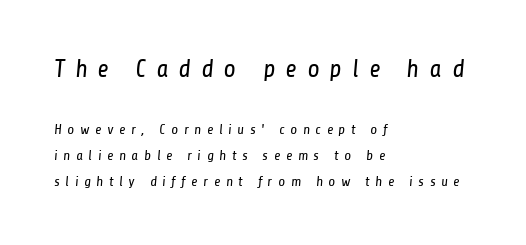
Q: Is the text bold? A: No.
Q: Is the text underlined? A: No.
Q: How is the paragraph aligned? A: Left-aligned.
Q: Is the spacing between letters normal or unusually wide? A: Unusually wide.
Q: Which block of text is set in a larger size, the first (top) or the second (bottom)? A: The first (top) one.
